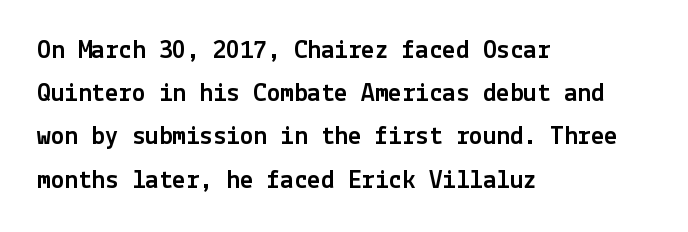
The image shows 27 px text type, upright; set left-aligned, normal line spacing (1.6x), normal letter spacing, not underlined.
